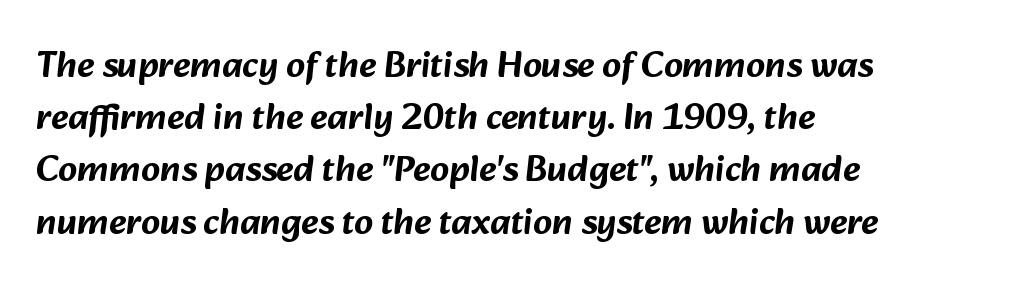
Notice how descenders clear the ascenders below comfortably — that's standard leading. Teacher's note: observe the even left margin — that is flush-left alignment. Descender tails drop into unmarked territory. Varying glyph widths throughout — classic text-font behaviour.
